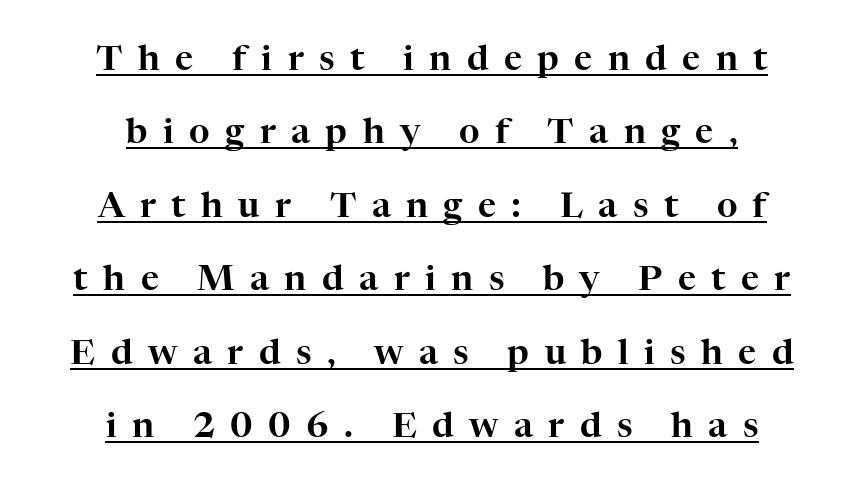
Q: Is the text italic (slanted)? A: No, it is upright.
Q: Is the typeface a serif or a sans-serif typeface? A: Serif.
Q: Is the text underlined? A: Yes.
Q: How is the paragraph aligned? A: Centered.
Q: Is the spacing between letters normal or unusually wide? A: Unusually wide.
Q: Is the spacing between lines tight, normal or loose? A: Loose.
Q: Width (condensed, normal, or wide)? A: Normal.
Q: Stroke contrast? A: High.
Q: x-height? A: Medium.
Q: Monospaced? A: No.
